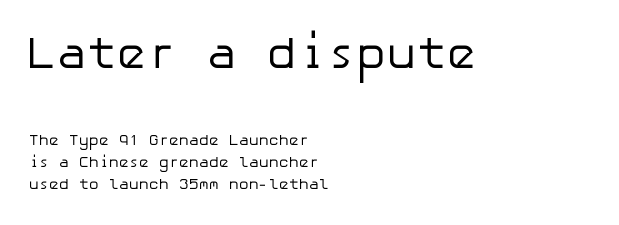
{"serif": "no", "italic": "no", "bold": "no", "weight": "regular", "width": "normal", "stroke_contrast": "low", "x_height": "medium", "underline": "no", "align": "left", "line_spacing": "normal", "line_spacing_ratio": 1.47, "letter_spacing": "normal", "letter_spacing_em": 0.0, "larger_block": "first", "size_ratio": 3.0, "glyph_px": 45}
